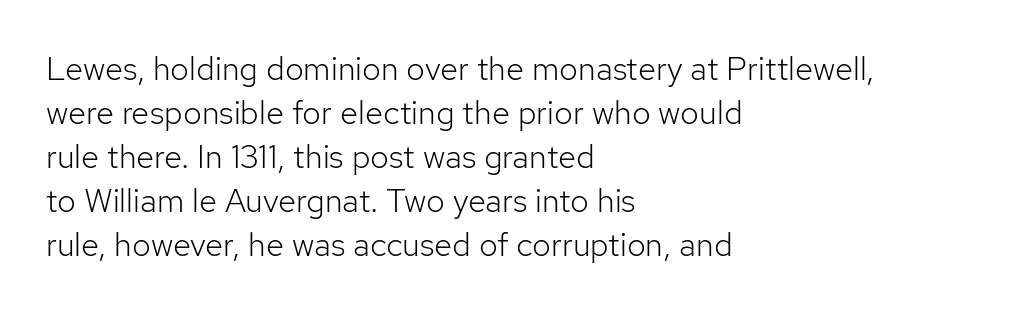
{"serif": "no", "italic": "no", "bold": "no", "weight": "light", "width": "normal", "stroke_contrast": "low", "x_height": "medium", "monospaced": "no", "underline": "no", "align": "left", "line_spacing": "normal", "line_spacing_ratio": 1.33, "letter_spacing": "normal", "letter_spacing_em": 0.0, "glyph_px": 33}
